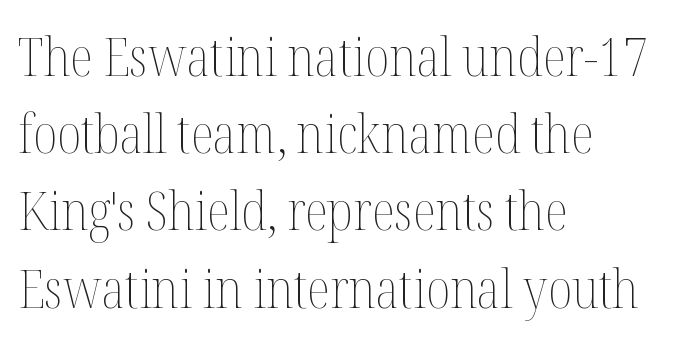
Q: Is the text bold? A: No.
Q: Is the text italic (slanted)? A: No, it is upright.
Q: Is the text underlined? A: No.
Q: How is the paragraph aligned? A: Left-aligned.
Q: Is the spacing between letters normal or unusually wide? A: Normal.
Q: Is the spacing between lines tight, normal or loose? A: Normal.
Q: Width (condensed, normal, or wide)? A: Condensed.
Q: Stroke contrast? A: Medium.
Q: x-height? A: Medium.
Q: Monospaced? A: No.
